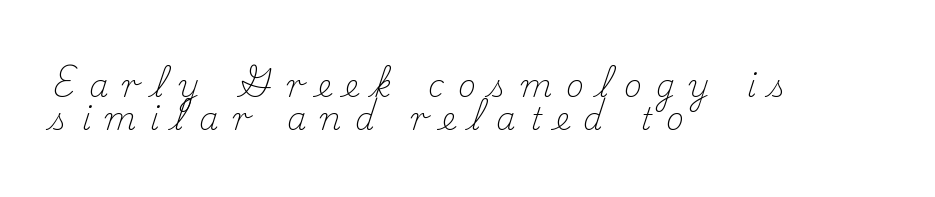
Q: Is the text bold? A: No.
Q: Is the text italic (slanted)? A: Yes.
Q: Is the typeface a serif or a sans-serif typeface? A: Serif.
Q: Is the text underlined? A: No.
Q: How is the paragraph aligned? A: Left-aligned.
Q: Is the spacing between letters normal or unusually wide? A: Unusually wide.
Q: Is the spacing between lines tight, normal or loose? A: Tight.
Q: Width (condensed, normal, or wide)? A: Normal.
Q: Stroke contrast? A: Medium.
Q: x-height? A: Small.
Q: Monospaced? A: No.
